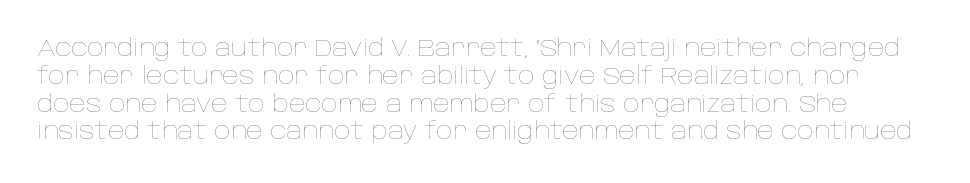
The image shows 23 px text type, upright; set line spacing 1.21x, normal letter spacing, not underlined.
